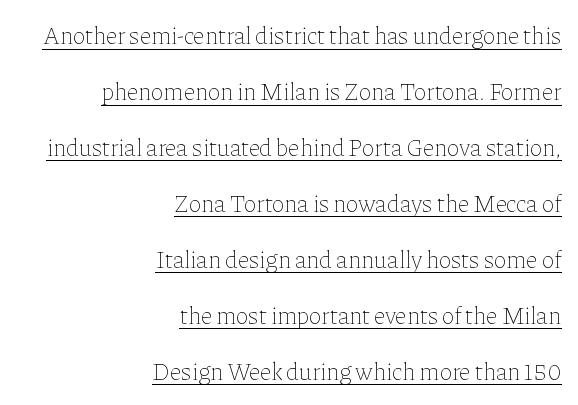
Tracking value appears to be zero — textbook default spacing. Notice the wide empty band between every row — that's loose leading. Layout note: lines flush right. The letters look calm and open, with moderate or lighter stems.
